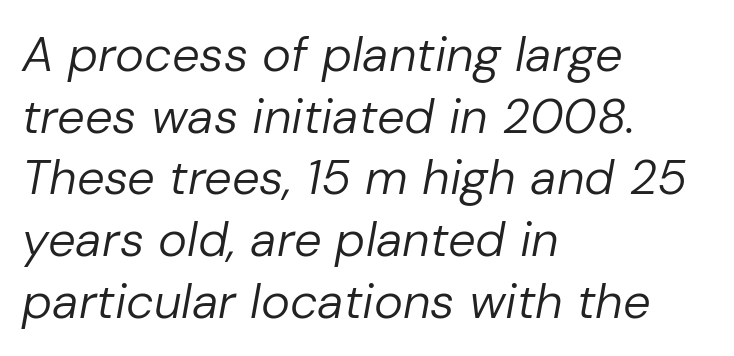
The image shows 49 px regular-weight type, italic (leaning right); set left-aligned, normal line spacing (1.26x), normal letter spacing, not underlined; low stroke contrast and a medium x-height.
